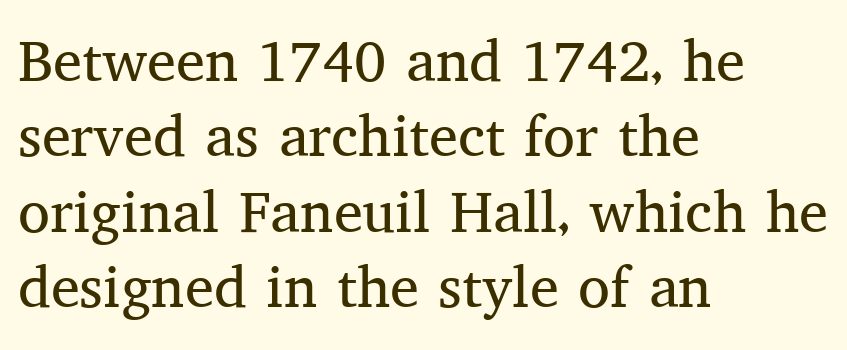
The passage is arranged the way most books set body copy — flush left. This is not heavy type; no bold has been used. Short note: letters normally spaced. No italicization has been applied; the sample stays upright.
